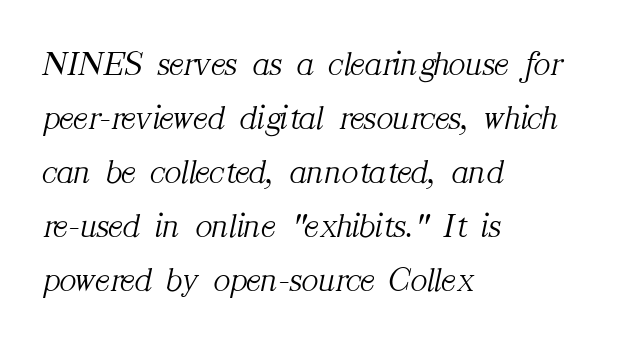
The image shows 35 px light serif type, italic (leaning right); set left-aligned, normal line spacing (1.54x), normal letter spacing, not underlined; medium stroke contrast and a medium x-height.
